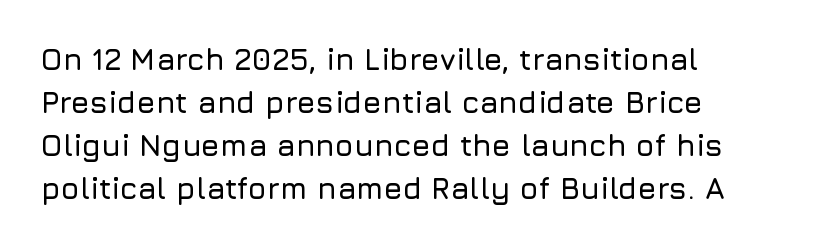
Look at the bottom of the vertical strokes: they stop flat, with no serifs. The leading is moderate, giving the passage an even texture. The baseline area is clear. The rendering uses natural spacing where letterforms have individual widths.
